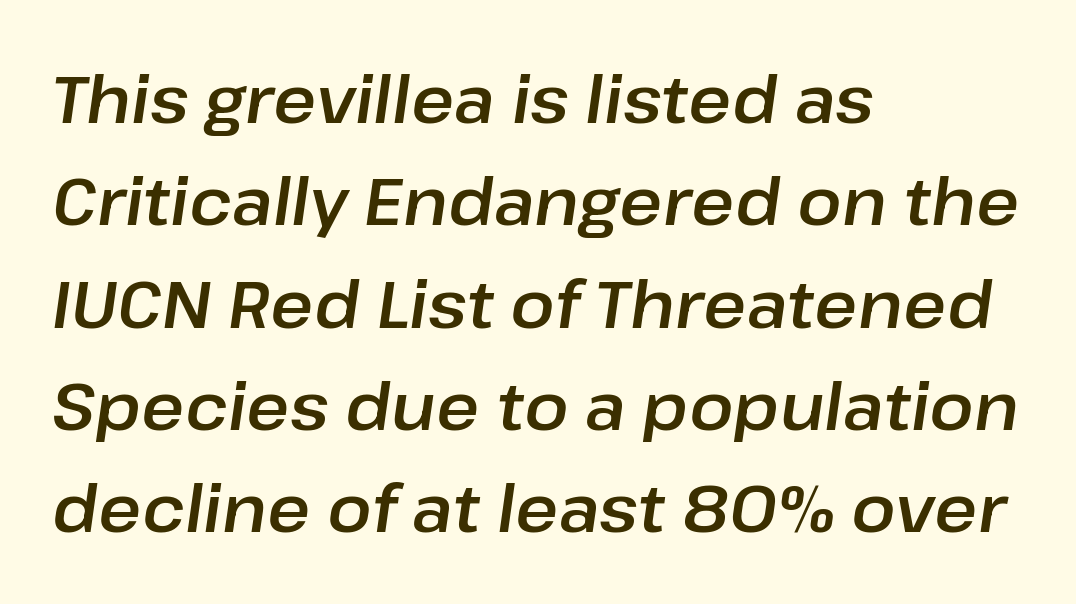
Q: Is the text italic (slanted)? A: Yes, it leans right by about 8 degrees.
Q: Is the text underlined? A: No.
Q: How is the paragraph aligned? A: Left-aligned.
Q: Is the spacing between letters normal or unusually wide? A: Normal.
Q: Is the spacing between lines tight, normal or loose? A: Normal.
Q: Width (condensed, normal, or wide)? A: Normal.
Q: Stroke contrast? A: Low.
Q: x-height? A: Medium.
Q: Monospaced? A: No.
